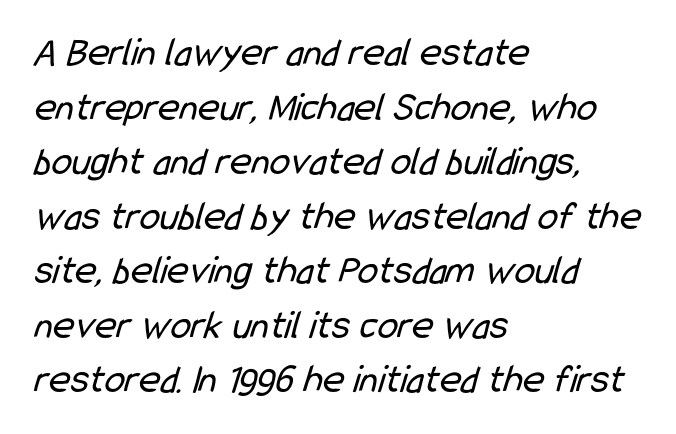
{"serif": "no", "bold": "no", "weight": "regular", "width": "condensed", "stroke_contrast": "low", "x_height": "medium", "monospaced": "no", "underline": "no", "align": "left", "line_spacing": "normal", "line_spacing_ratio": 1.33, "letter_spacing": "normal", "letter_spacing_em": 0.0, "glyph_px": 41}
